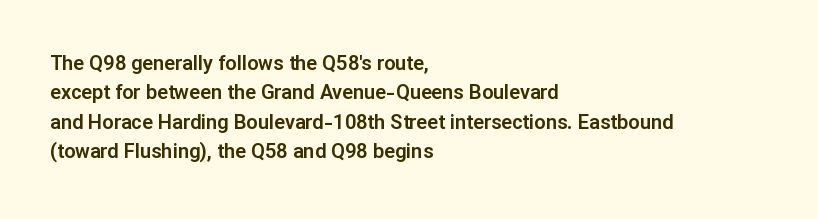
{"italic": "no", "underline": "no", "align": "left", "line_spacing": "normal", "line_spacing_ratio": 1.47, "letter_spacing": "normal", "letter_spacing_em": 0.0, "glyph_px": 20}
